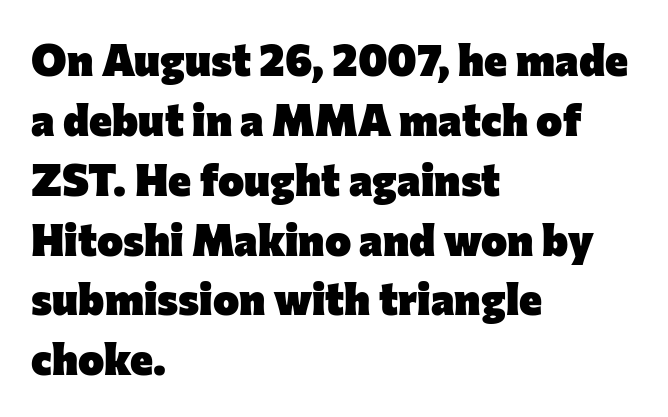
The image shows 44 px heavy sans-serif type, upright; set left-aligned, normal line spacing (1.36x), normal letter spacing, not underlined; low stroke contrast and a medium x-height.
